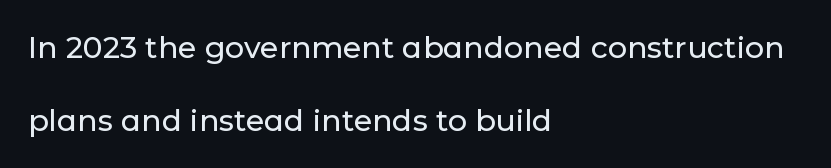
{"serif": "no", "italic": "no", "width": "normal", "stroke_contrast": "low", "x_height": "medium", "monospaced": "no", "underline": "no", "align": "left", "line_spacing": "loose", "line_spacing_ratio": 2.44, "letter_spacing": "normal", "letter_spacing_em": 0.0, "glyph_px": 30}
